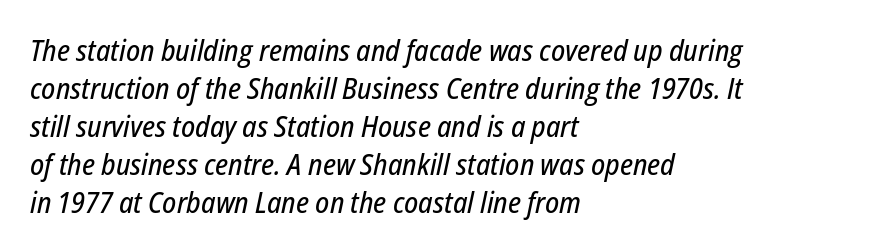
The image shows 29 px condensed type, italic (leaning right); set left-aligned, normal line spacing (1.31x), normal letter spacing, not underlined; low stroke contrast and a medium x-height.
